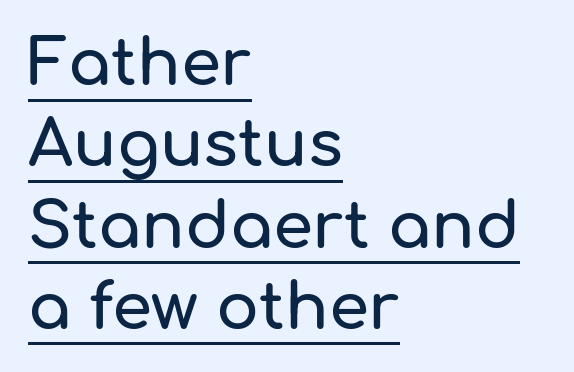
{"serif": "no", "italic": "no", "width": "normal", "stroke_contrast": "low", "x_height": "medium", "monospaced": "no", "underline": "yes", "align": "left", "line_spacing": "normal", "line_spacing_ratio": 1.27, "letter_spacing": "normal", "letter_spacing_em": 0.0, "glyph_px": 64}
